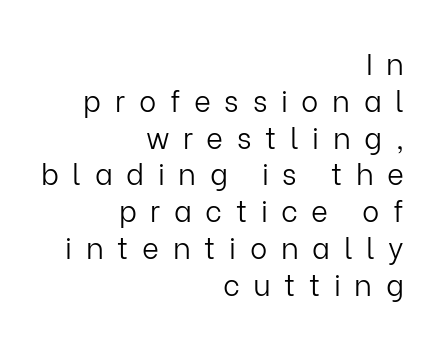
No extra ink here — the face is not bold. The area under the type is left untouched. Students, observe: this is what conventionally led text looks like. Nope, not italic — everything's standing straight. Short and long lines alike share a common ending point at right.
